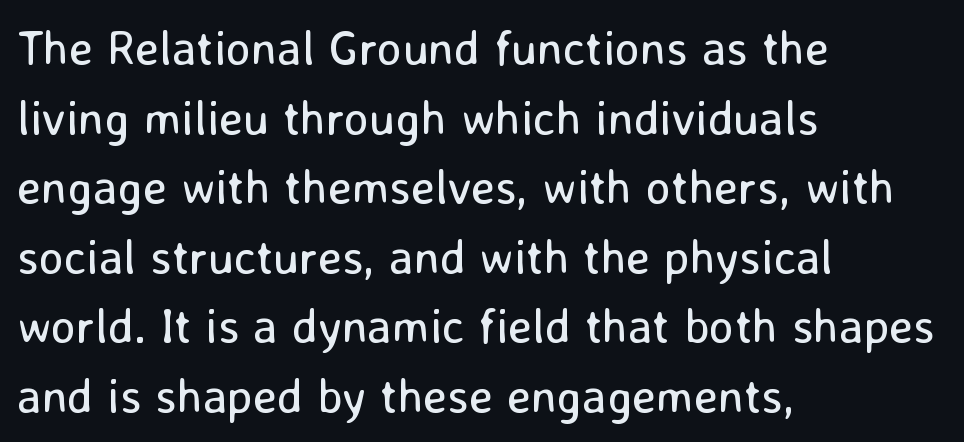
The image shows 48 px regular-weight sans-serif type, upright; set left-aligned, normal line spacing (1.45x), normal letter spacing, not underlined; low stroke contrast and a medium x-height.
